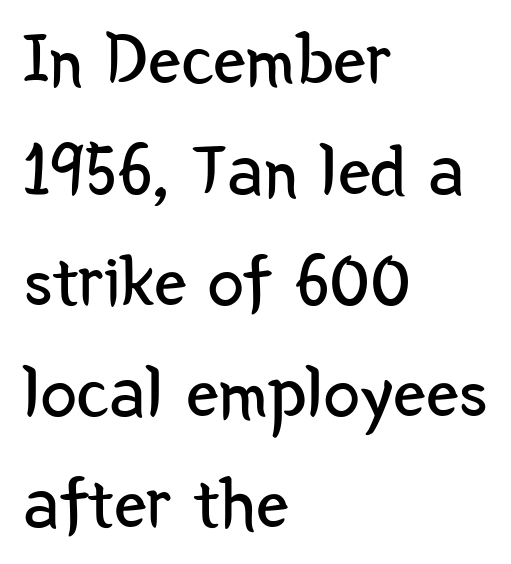
Each row of text sits above clean, open space. Characters follow at the spacing the type designer built in. This reads as an unemphasized weight, regular at the heaviest. This sample is left-justified, so line endings fall wherever the words run out.
